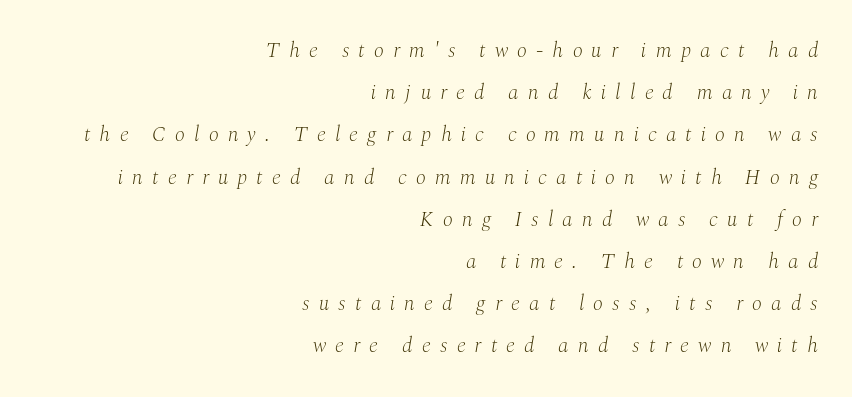
The image shows 21 px text type, italic (leaning right); set right-aligned, loose line spacing (2.01x), unusually wide letter spacing (+0.44 em), not underlined.
